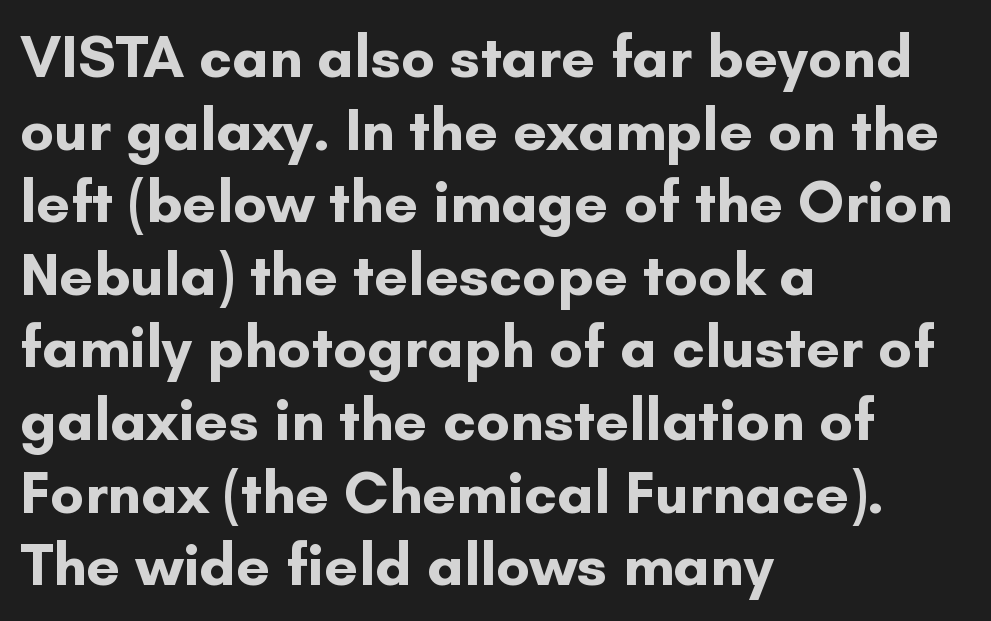
{"serif": "no", "italic": "no", "bold": "yes", "weight": "bold", "width": "normal", "stroke_contrast": "low", "x_height": "small", "monospaced": "no", "underline": "no", "align": "left", "line_spacing_ratio": 1.21, "letter_spacing": "normal", "letter_spacing_em": 0.0, "glyph_px": 60}
